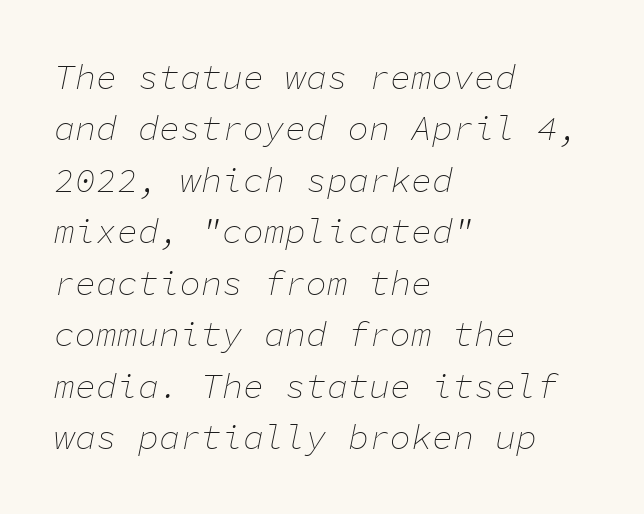
Caption: multi-line text, flush left, ragged right. Normally led — the rows are evenly, conventionally spaced. How are the letters spaced? Ordinarily, with no added tracking. Here the designer chose a console-style face with uniform glyph widths. Words float on clear page, feet unadorned. Weight class: somewhere from thin through regular.
